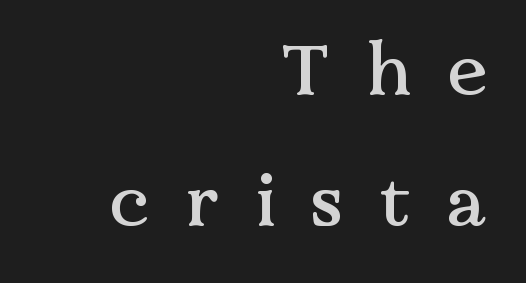
Decoration check: the copy has no underline. These lines are set flush right with a ragged left edge. The passage shown is typeset with a serif family. The lettering stays uniformly vertical, giving the passage a roman look.
